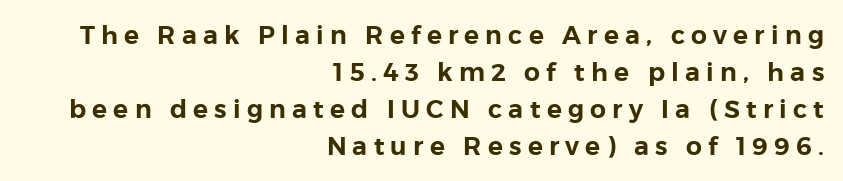
Q: Is the text italic (slanted)? A: No, it is upright.
Q: Is the text underlined? A: No.
Q: How is the paragraph aligned? A: Right-aligned.
Q: Is the spacing between letters normal or unusually wide? A: Unusually wide.
Q: Is the spacing between lines tight, normal or loose? A: Normal.
